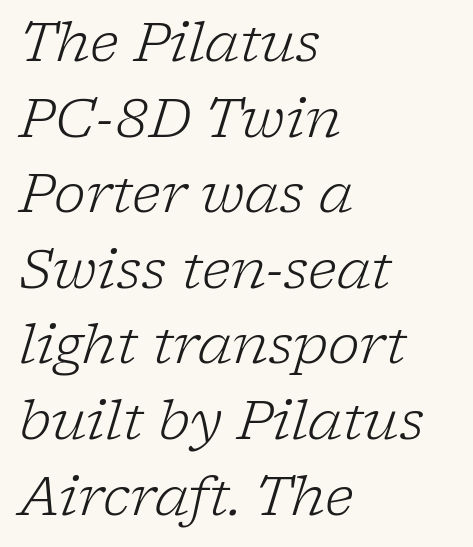
Short and long lines alike share a common starting point at left. The passage shown is typed in a proportional face where columns would drift. Glyph-to-glyph distance matches everyday printed text. Leading: standard.
